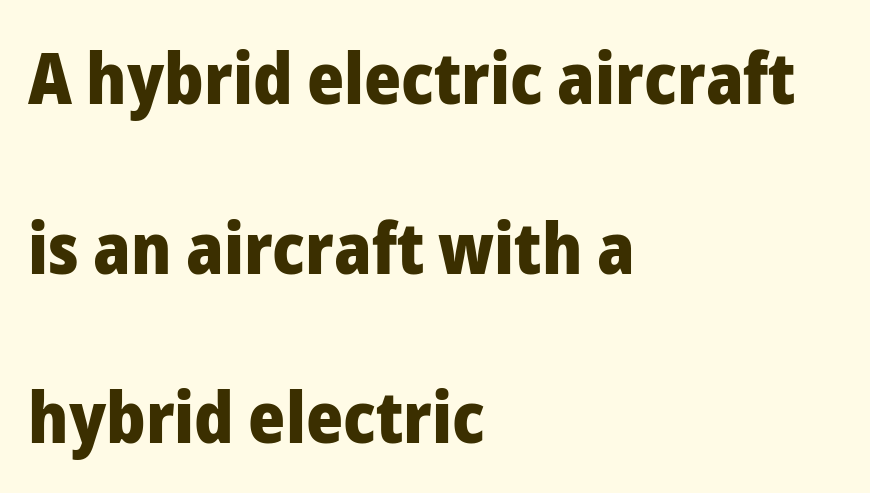
Q: Is the text bold? A: Yes.
Q: Is the text italic (slanted)? A: No, it is upright.
Q: Is the typeface a serif or a sans-serif typeface? A: Sans-serif.
Q: Is the text underlined? A: No.
Q: How is the paragraph aligned? A: Left-aligned.
Q: Is the spacing between letters normal or unusually wide? A: Normal.
Q: Is the spacing between lines tight, normal or loose? A: Loose.
Q: Width (condensed, normal, or wide)? A: Normal.
Q: Stroke contrast? A: Low.
Q: x-height? A: Medium.
Q: Monospaced? A: No.
